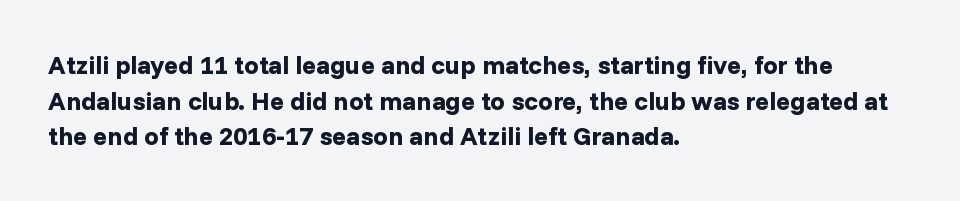
{"italic": "no", "bold": "yes", "underline": "no", "align": "left", "line_spacing": "normal", "line_spacing_ratio": 1.37, "letter_spacing": "normal", "letter_spacing_em": 0.0, "glyph_px": 26}
